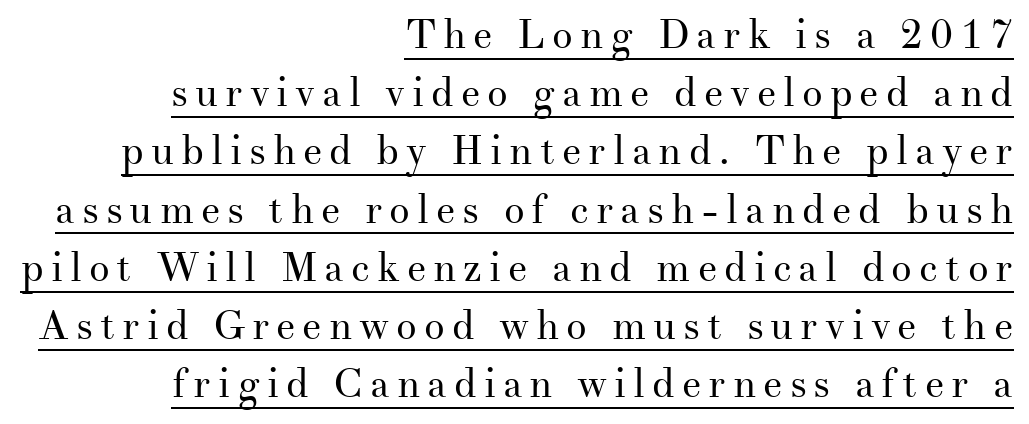
Q: Is the text bold? A: No.
Q: Is the text italic (slanted)? A: No, it is upright.
Q: Is the typeface a serif or a sans-serif typeface? A: Serif.
Q: Is the text underlined? A: Yes.
Q: How is the paragraph aligned? A: Right-aligned.
Q: Is the spacing between lines tight, normal or loose? A: Normal.
Q: Width (condensed, normal, or wide)? A: Normal.
Q: Stroke contrast? A: Medium.
Q: x-height? A: Small.
Q: Monospaced? A: No.
